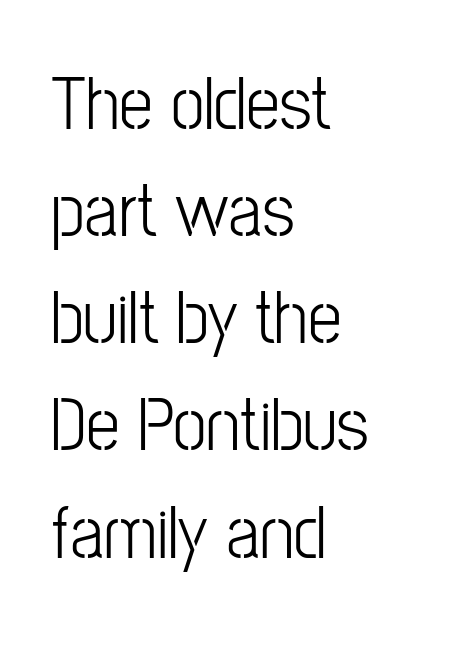
Note the varied advance widths — an 'i' is clearly narrower than an 'm'. Spacing between characters is what you'd get straight out of the box. Quick note: not italic, upright. Notice how descenders clear the ascenders below comfortably — that's standard leading.
